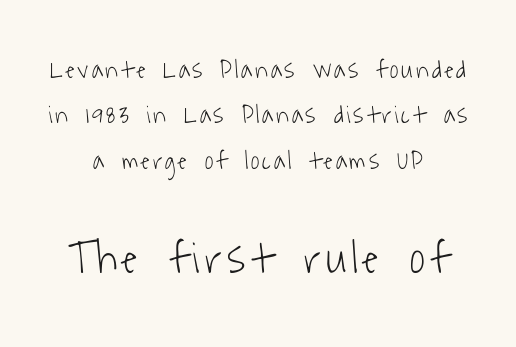
{"serif": "no", "bold": "no", "weight": "light", "width": "condensed", "stroke_contrast": "low", "x_height": "medium", "monospaced": "no", "underline": "no", "align": "center", "line_spacing_ratio": 1.75, "larger_block": "second", "size_ratio": 1.77, "glyph_px": 46}
